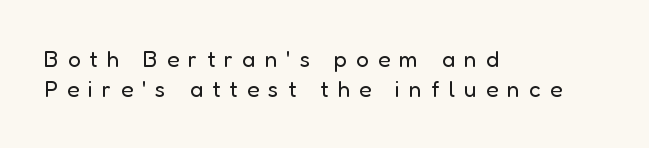
Every stem runs plumb, perpendicular to the baseline. What's the leading like? Ordinary, nothing unusual. Only glyphs here, with clear space below each row. Loose tracking; the words dissolve into strings of separated letters.
